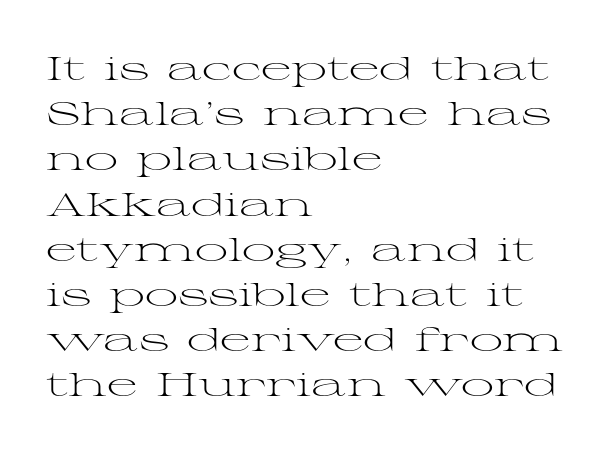
Q: Is the text bold? A: No.
Q: Is the text italic (slanted)? A: No, it is upright.
Q: Is the typeface a serif or a sans-serif typeface? A: Serif.
Q: Is the text underlined? A: No.
Q: How is the paragraph aligned? A: Left-aligned.
Q: Is the spacing between letters normal or unusually wide? A: Normal.
Q: Is the spacing between lines tight, normal or loose? A: Normal.
Q: Width (condensed, normal, or wide)? A: Wide.
Q: Stroke contrast? A: Medium.
Q: x-height? A: Medium.
Q: Monospaced? A: No.
